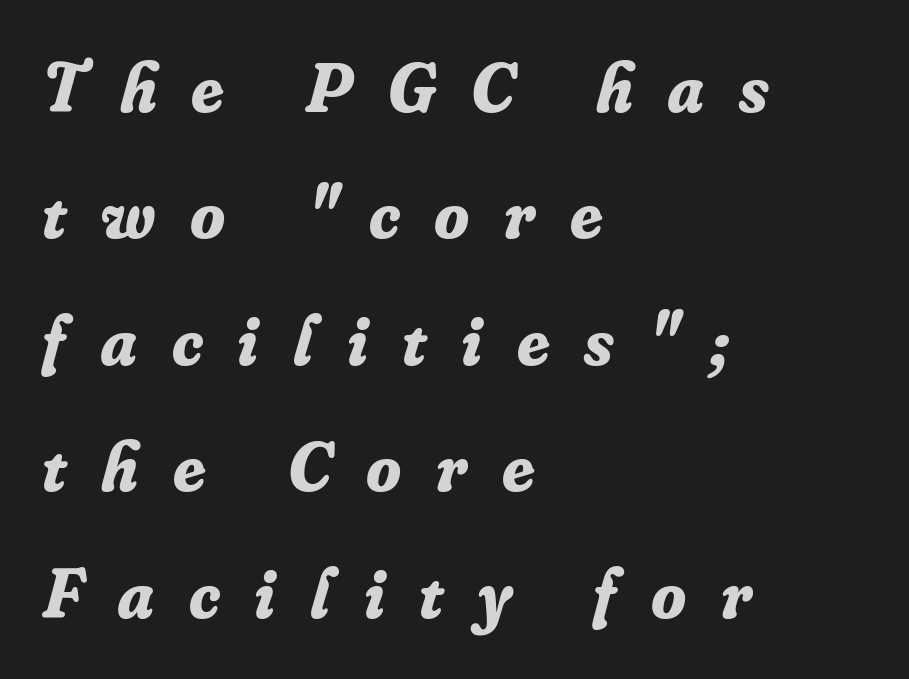
A bare baseline throughout the passage. This is serif lettering, the kind often seen in printed books. These lines carry a lot of weight — the face is fully bold. When letters slant like this, we call the style italic. Left-aligned paragraph, ragged on the right. The type is letterspaced generously, with wide tracking.
